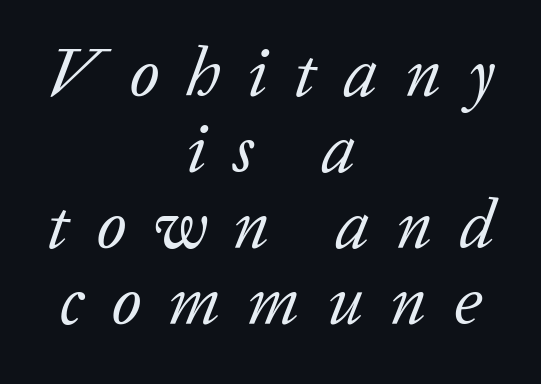
{"serif": "yes", "italic": "yes", "lean": "right", "slant_degrees": 20, "bold": "no", "weight": "regular", "width": "normal", "stroke_contrast": "low", "x_height": "medium", "monospaced": "no", "underline": "no", "align": "center", "line_spacing": "tight", "line_spacing_ratio": 1.1, "letter_spacing": "wide", "letter_spacing_em": 0.39, "glyph_px": 69}
